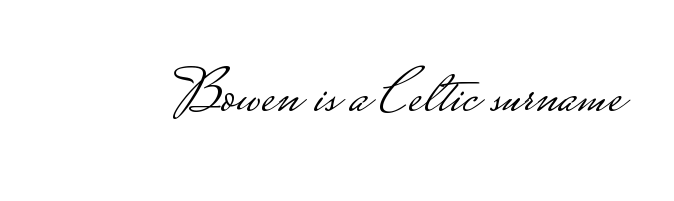
Q: Is the text bold? A: No.
Q: Is the text italic (slanted)? A: Yes.
Q: Is the typeface a serif or a sans-serif typeface? A: Sans-serif.
Q: Is the text underlined? A: No.
Q: Is the spacing between letters normal or unusually wide? A: Normal.
Q: Width (condensed, normal, or wide)? A: Wide.
Q: Stroke contrast? A: Low.
Q: Monospaced? A: No.
